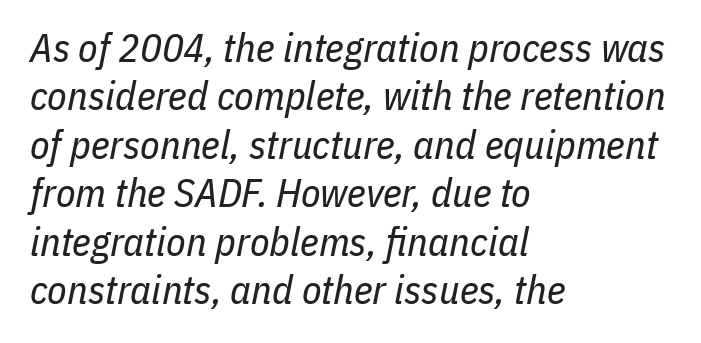
{"italic": "yes", "lean": "right", "slant_degrees": 11, "bold": "no", "weight": "regular", "width": "condensed", "stroke_contrast": "low", "x_height": "medium", "monospaced": "no", "underline": "no", "align": "left", "line_spacing_ratio": 1.21, "letter_spacing": "normal", "letter_spacing_em": 0.0, "glyph_px": 40}
